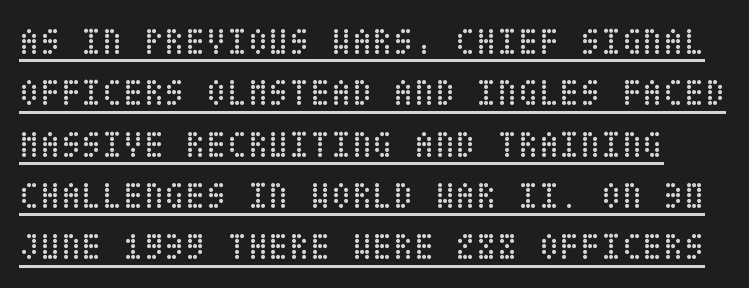
Q: Is the text bold? A: No.
Q: Is the text italic (slanted)? A: No, it is upright.
Q: Is the text underlined? A: Yes.
Q: Is the spacing between letters normal or unusually wide? A: Normal.
Q: Is the spacing between lines tight, normal or loose? A: Normal.
Q: Width (condensed, normal, or wide)? A: Condensed.
Q: Stroke contrast? A: Low.
Q: x-height? A: Large.
